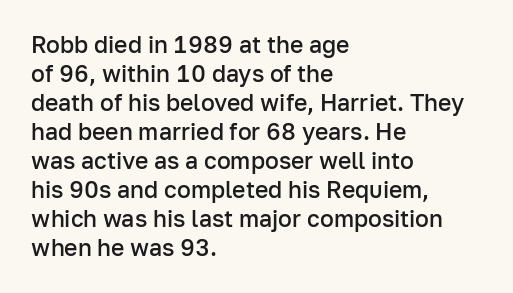
These lines keep a tight, regular rhythm from letter to letter. Horizontally, the lines are justified to the leading edge only. Normally led — the rows are evenly, conventionally spaced. The axis of the letterforms is exactly vertical. Bold? Not quite — semibold, heavier than regular but stopping short.
